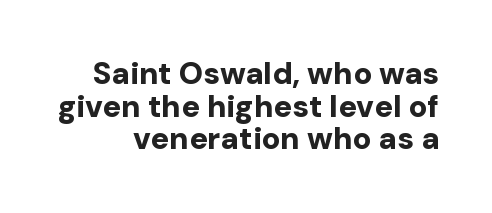
{"serif": "no", "italic": "no", "bold": "yes", "weight": "bold", "width": "normal", "stroke_contrast": "low", "x_height": "medium", "monospaced": "no", "underline": "no", "line_spacing": "tight", "line_spacing_ratio": 1.05, "letter_spacing": "normal", "letter_spacing_em": 0.0, "glyph_px": 31}
